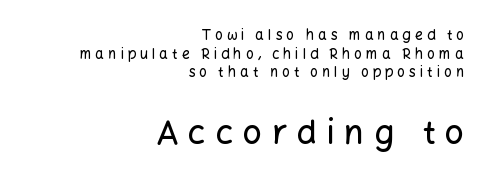
Q: Is the text italic (slanted)? A: No, it is upright.
Q: Is the typeface a serif or a sans-serif typeface? A: Sans-serif.
Q: Is the text underlined? A: No.
Q: How is the paragraph aligned? A: Right-aligned.
Q: Is the spacing between letters normal or unusually wide? A: Unusually wide.
Q: Is the spacing between lines tight, normal or loose? A: Normal.
Q: Which block of text is set in a larger size, the first (top) or the second (bottom)? A: The second (bottom) one.
Q: Width (condensed, normal, or wide)? A: Normal.
Q: Stroke contrast? A: Low.
Q: x-height? A: Medium.
Q: Monospaced? A: No.
